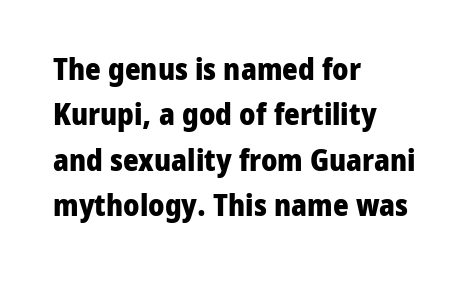
Each line starts at the same left margin while the right side varies. Stroke terminals: plain, sans-serif. Does extra space separate the letters? No, they use regular spacing. Lines of text with bare space underneath. In terms of posture, this sample is upright. This is heavy type, rendered in bold.
